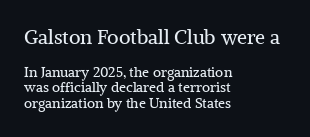
{"italic": "no", "bold": "no", "underline": "no", "align": "left", "line_spacing": "tight", "line_spacing_ratio": 1.13, "letter_spacing": "normal", "letter_spacing_em": 0.0, "larger_block": "first", "size_ratio": 1.43, "glyph_px": 20}
